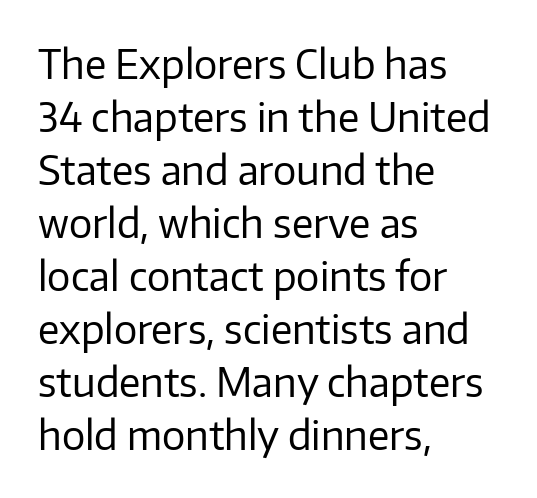
{"serif": "no", "italic": "no", "bold": "no", "weight": "regular", "width": "normal", "stroke_contrast": "low", "x_height": "medium", "monospaced": "no", "underline": "no", "align": "left", "line_spacing": "normal", "line_spacing_ratio": 1.36, "letter_spacing": "normal", "letter_spacing_em": 0.0, "glyph_px": 39}
